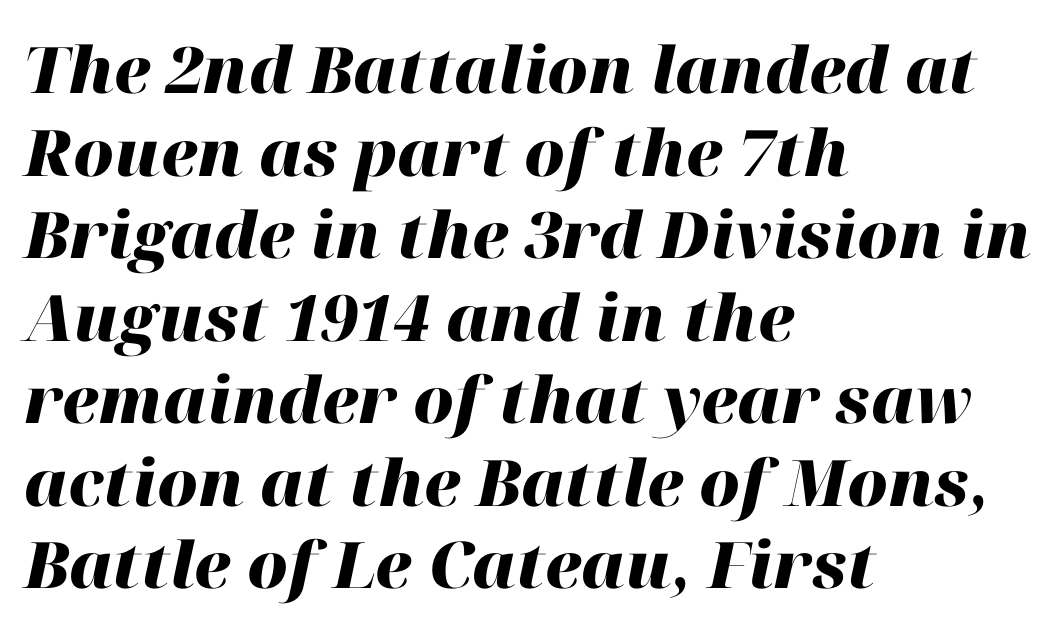
The specimen omits any rule beneath the text block's lines. Does the lettering tilt? It does — this is italic. The rendering anchors every line to the left-hand side. Whoever set this chose a conventional vertical rhythm.
